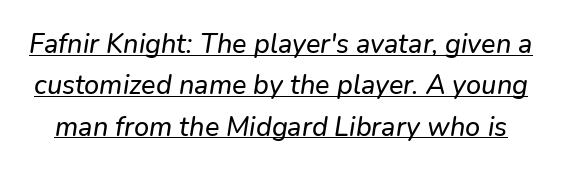
{"italic": "yes", "lean": "right", "slant_degrees": 9, "underline": "yes", "line_spacing": "normal", "line_spacing_ratio": 1.53, "letter_spacing": "normal", "letter_spacing_em": 0.0, "glyph_px": 27}
